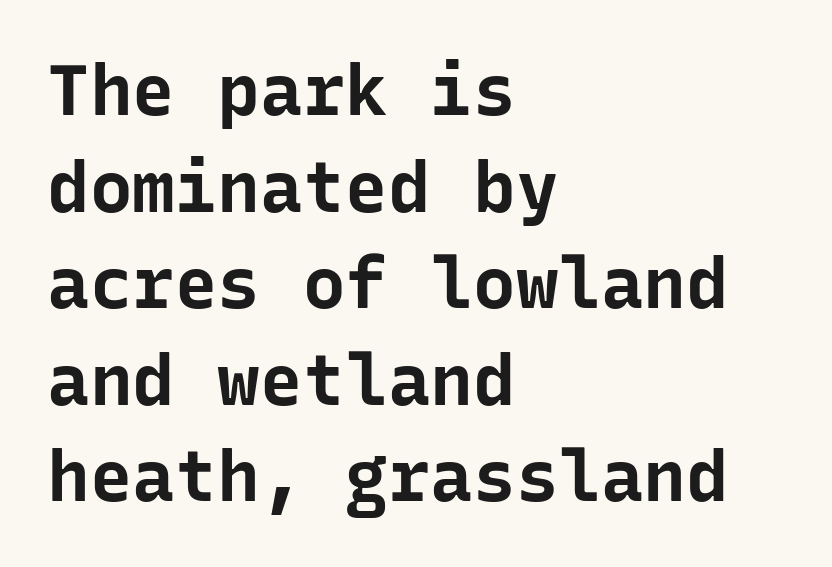
Q: Is the text bold? A: Yes.
Q: Is the text italic (slanted)? A: No, it is upright.
Q: Is the typeface a serif or a sans-serif typeface? A: Sans-serif.
Q: Is the text underlined? A: No.
Q: How is the paragraph aligned? A: Left-aligned.
Q: Is the spacing between letters normal or unusually wide? A: Normal.
Q: Is the spacing between lines tight, normal or loose? A: Normal.
Q: Width (condensed, normal, or wide)? A: Normal.
Q: Stroke contrast? A: Low.
Q: x-height? A: Medium.
Q: Monospaced? A: Yes.
